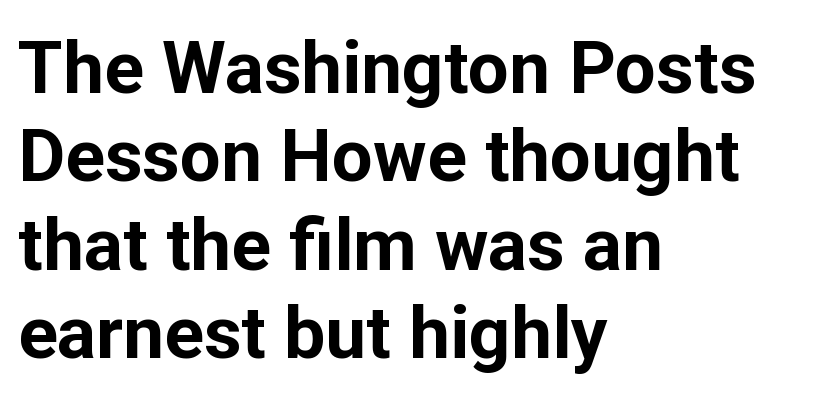
Q: Is the text bold? A: Yes.
Q: Is the text italic (slanted)? A: No, it is upright.
Q: Is the typeface a serif or a sans-serif typeface? A: Sans-serif.
Q: Is the text underlined? A: No.
Q: How is the paragraph aligned? A: Left-aligned.
Q: Is the spacing between letters normal or unusually wide? A: Normal.
Q: Width (condensed, normal, or wide)? A: Normal.
Q: Stroke contrast? A: Low.
Q: x-height? A: Medium.
Q: Monospaced? A: No.
